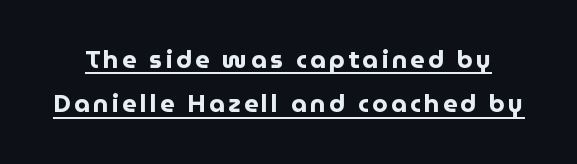
Q: Is the text bold? A: Yes.
Q: Is the text italic (slanted)? A: No, it is upright.
Q: Is the text underlined? A: Yes.
